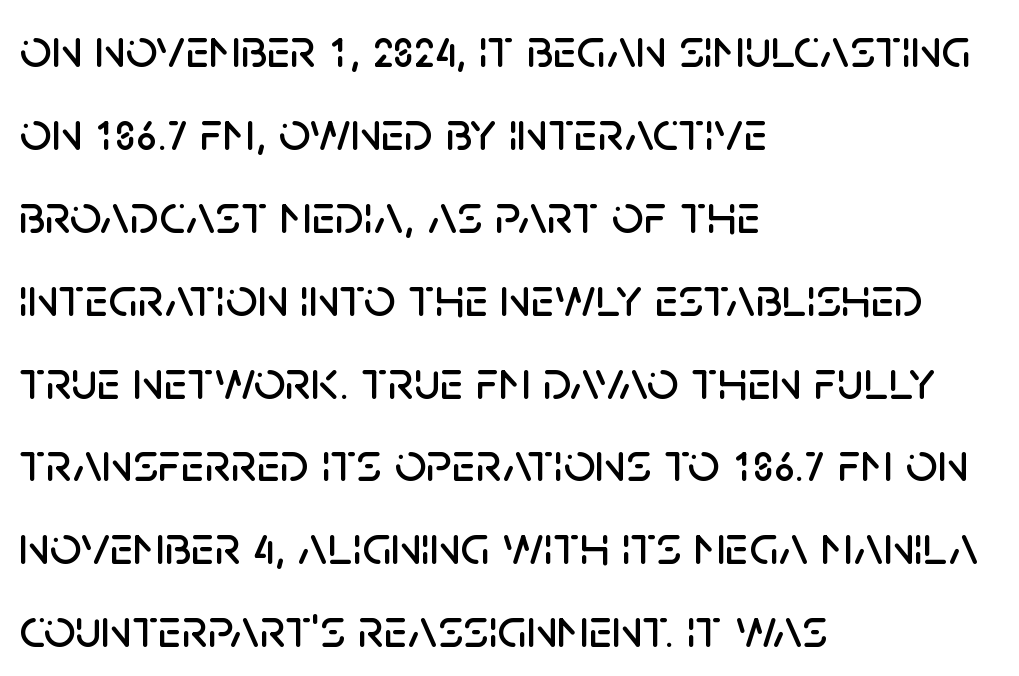
The image shows 56 px sans-serif type, upright; set left-aligned, normal line spacing (1.48x), normal letter spacing, not underlined; low stroke contrast and a large x-height.
